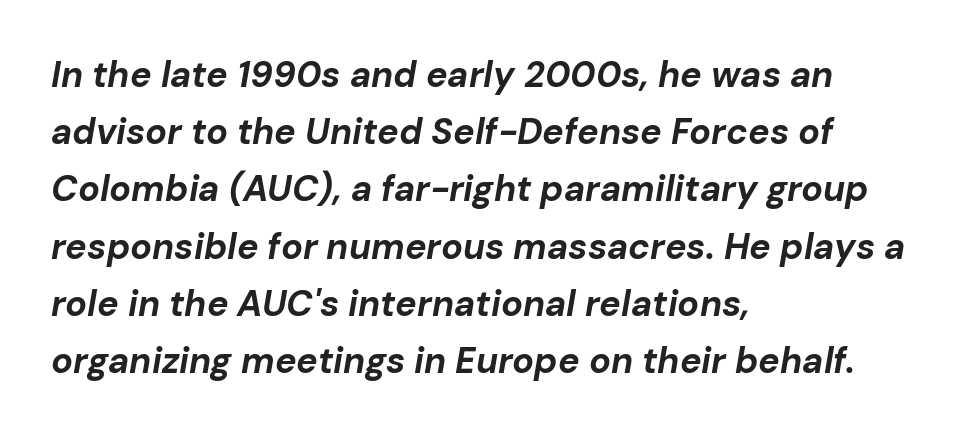
{"italic": "yes", "lean": "right", "slant_degrees": 10, "bold": "yes", "weight": "bold", "width": "normal", "stroke_contrast": "low", "x_height": "medium", "monospaced": "no", "underline": "no", "align": "left", "line_spacing": "normal", "line_spacing_ratio": 1.59, "letter_spacing": "normal", "letter_spacing_em": 0.0, "glyph_px": 36}
